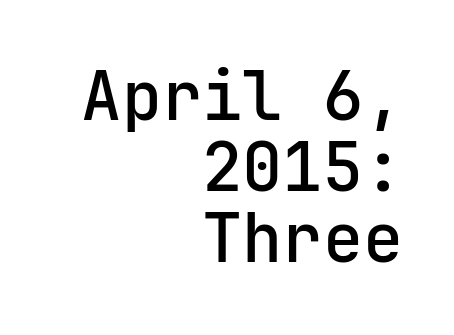
Regarding serifs, this sample does without them. Words float on clear page, feet unadorned. Emphasis by weight is partial: semibold. Typeset ragged left — the right edge is the straight one.
